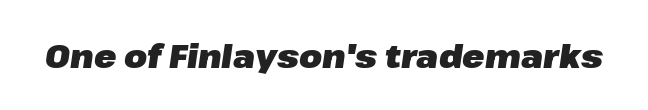
The image shows 33 px heavy type, italic (leaning right); set normal letter spacing, not underlined; low stroke contrast and a medium x-height.
